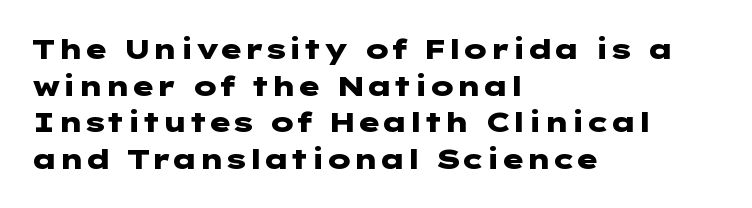
Is this a sans? Yes — the strokes have no serifs. Weight check: bold — yes, fully. The rag falls on the right side of this text block. Plain, unruled lines of type.
